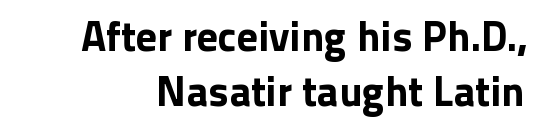
{"serif": "no", "italic": "no", "width": "normal", "stroke_contrast": "low", "x_height": "medium", "monospaced": "no", "underline": "no", "line_spacing": "normal", "line_spacing_ratio": 1.32, "letter_spacing": "normal", "letter_spacing_em": 0.0, "glyph_px": 42}
